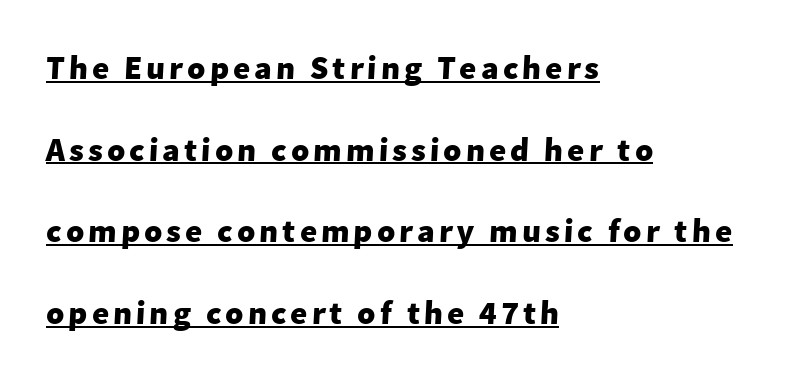
The passage shown is typeset with a sans-serif family. Left-aligned paragraph, ragged on the right. Strokes here are thick enough to call this a true bold. The rendering uses a large line-height, opening up the rows. Underlining? Definitely there. Do the characters align in a grid? No, the font is proportional.
